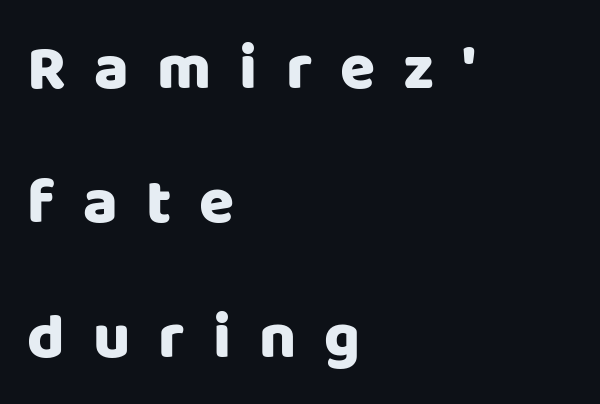
The font family rendered here belongs to the sans-serif group. The lines are quadded left. Letters rest on an invisible, unmarked baseline. Is there much room between lines? Yes — plenty of vertical air separates them. Spacing verdict: proportional, widths tailored to each character. Tracking value appears strongly positive — letters spread wide.
